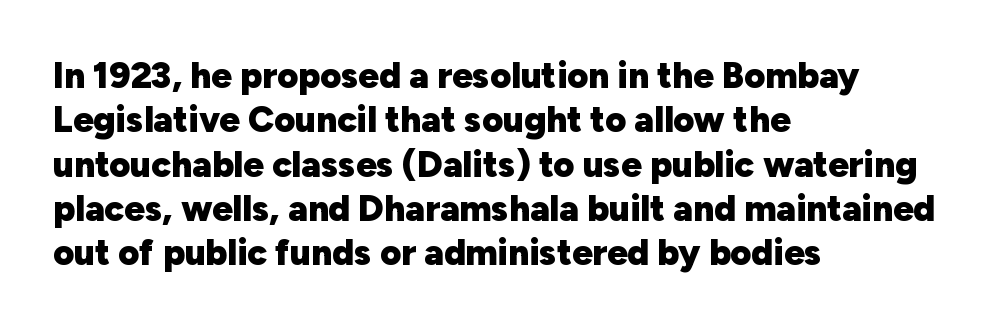
Check where the strokes stop: nothing finishes them off — pure sans. Here the designer chose a conventional face with non-uniform glyph widths. Check the space under the baseline: it is left empty. A typesetter would mark this as roman, not italic.
